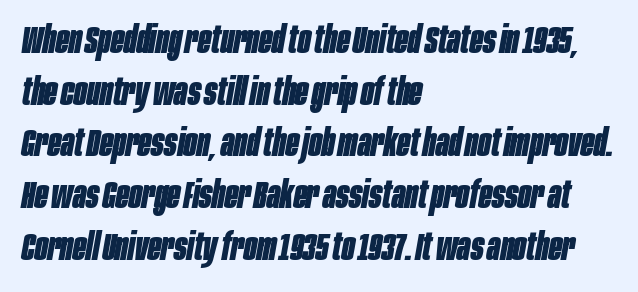
The image shows 38 px bold, condensed type, italic (leaning right); set left-aligned, normal line spacing (1.36x), normal letter spacing, not underlined; low stroke contrast and a large x-height.
